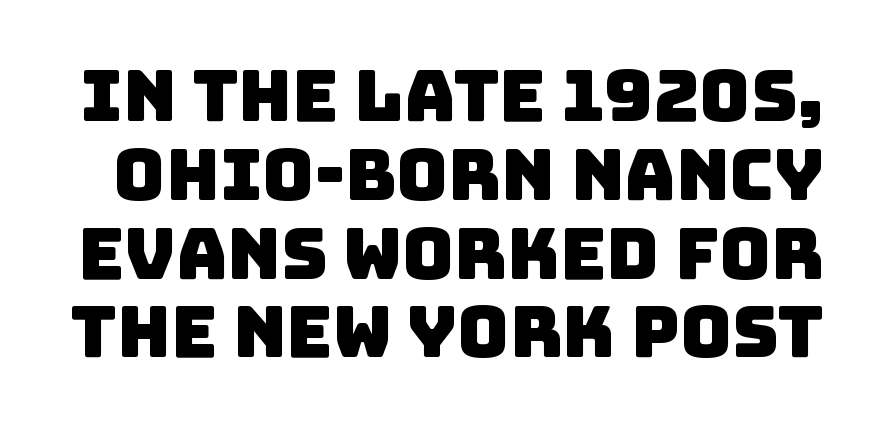
The image shows 71 px sans-serif type; set tight line spacing (1.11x), normal letter spacing, not underlined; low stroke contrast and a large x-height.
